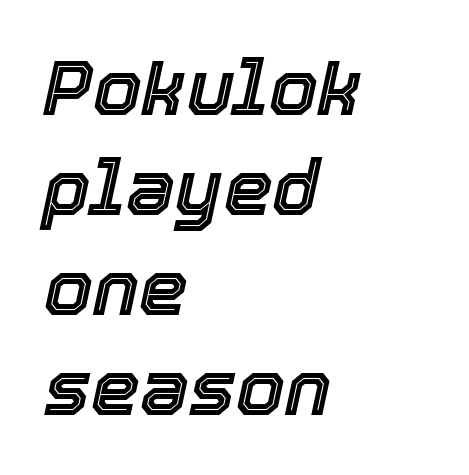
{"italic": "yes", "lean": "right", "slant_degrees": 12, "width": "normal", "x_height": "medium", "monospaced": "no", "underline": "no", "align": "left", "line_spacing": "normal", "line_spacing_ratio": 1.28, "letter_spacing": "normal", "letter_spacing_em": 0.0, "glyph_px": 78}
